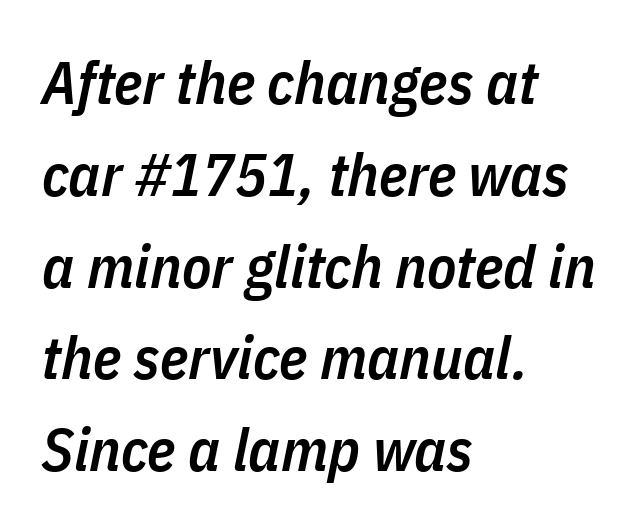
Looks like regular typesetting: each glyph gets only the width it needs. A classic flush-left, rag-right setting is used for this passage. How would I describe the line gaps? Plain and ordinary. Slant detected: the letters are inclined. Descenders are the only things crossing below the line.
